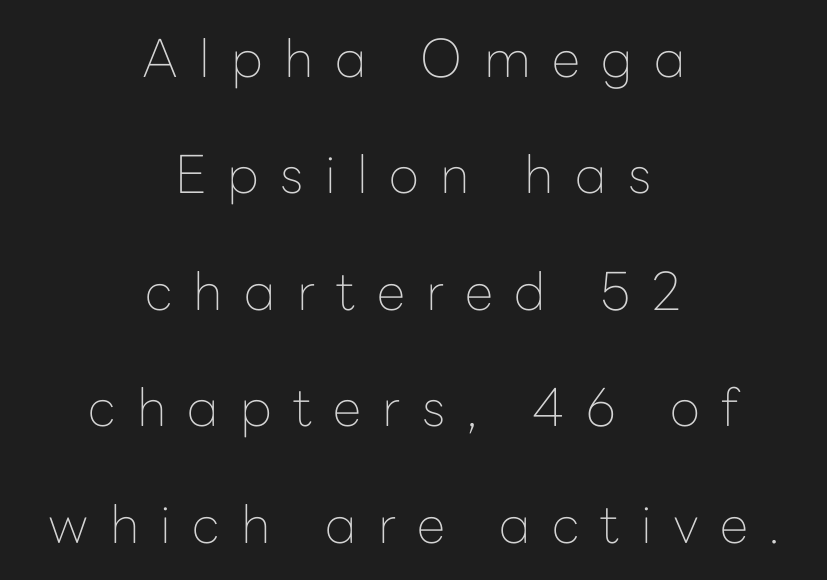
The font sits on the lighter half of the weight spectrum, regular included. The lines are spread far apart with generous leading. The paragraph shown floats in the horizontal middle. Ascenders rise straight up at ninety degrees. Stroke terminals: plain, sans-serif. Character widths vary here, with narrow letters taking less room than wide ones.
